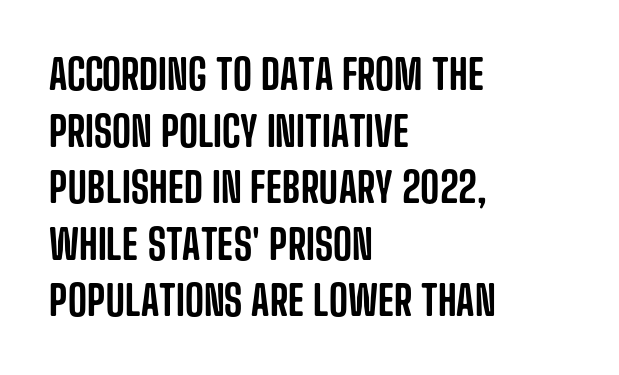
The lines in this sample share a left origin and differ only in where they stop. Glance below the letters and you will spot only blank space. The face used here is rendered with its standard letterfit. Normally led — the rows are evenly, conventionally spaced. Character widths vary here, with narrow letters taking less room than wide ones. This is sans-serif lettering, the kind often seen on screens and signage.
